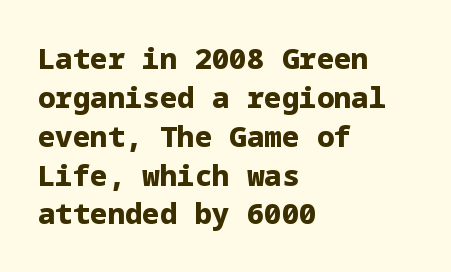
Q: Is the text bold? A: Yes.
Q: Is the text italic (slanted)? A: No, it is upright.
Q: Is the typeface a serif or a sans-serif typeface? A: Sans-serif.
Q: Is the text underlined? A: No.
Q: How is the paragraph aligned? A: Left-aligned.
Q: Is the spacing between letters normal or unusually wide? A: Normal.
Q: Is the spacing between lines tight, normal or loose? A: Normal.
Q: Width (condensed, normal, or wide)? A: Normal.
Q: Stroke contrast? A: Low.
Q: x-height? A: Medium.
